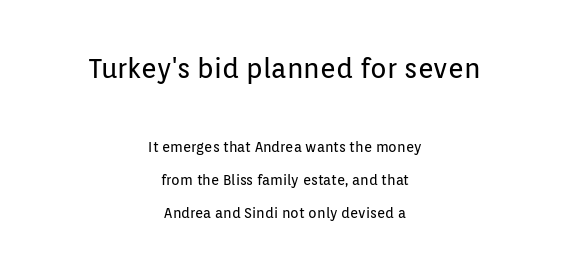
Q: Is the text bold? A: No.
Q: Is the text italic (slanted)? A: No, it is upright.
Q: Is the text underlined? A: No.
Q: How is the paragraph aligned? A: Centered.
Q: Is the spacing between letters normal or unusually wide? A: Normal.
Q: Is the spacing between lines tight, normal or loose? A: Loose.
Q: Which block of text is set in a larger size, the first (top) or the second (bottom)? A: The first (top) one.
